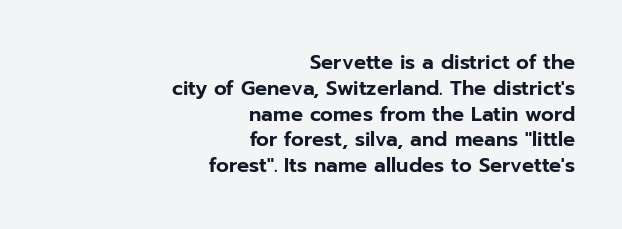
Q: Is the text italic (slanted)? A: No, it is upright.
Q: Is the text underlined? A: No.
Q: How is the paragraph aligned? A: Right-aligned.
Q: Is the spacing between letters normal or unusually wide? A: Normal.
Q: Is the spacing between lines tight, normal or loose? A: Normal.
